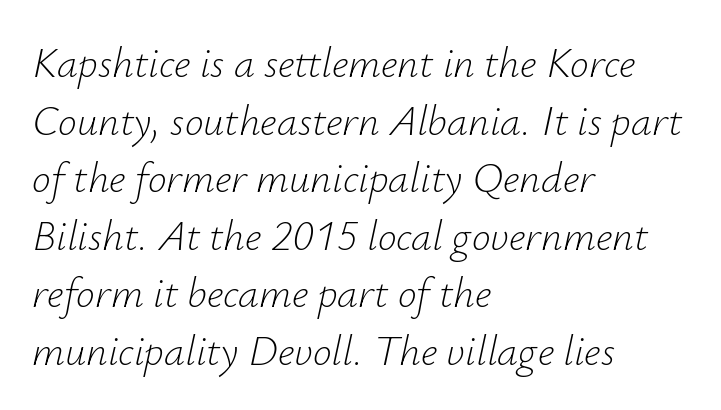
Q: Is the text bold? A: No.
Q: Is the text italic (slanted)? A: Yes, it leans right by about 12 degrees.
Q: Is the text underlined? A: No.
Q: How is the paragraph aligned? A: Left-aligned.
Q: Is the spacing between letters normal or unusually wide? A: Normal.
Q: Is the spacing between lines tight, normal or loose? A: Normal.
Q: Width (condensed, normal, or wide)? A: Normal.
Q: Stroke contrast? A: Low.
Q: x-height? A: Small.
Q: Monospaced? A: No.
